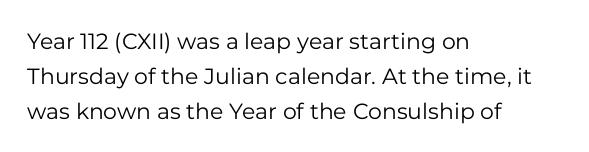
The image shows 22 px text type, upright; set left-aligned, normal line spacing (1.59x), normal letter spacing, not underlined.
